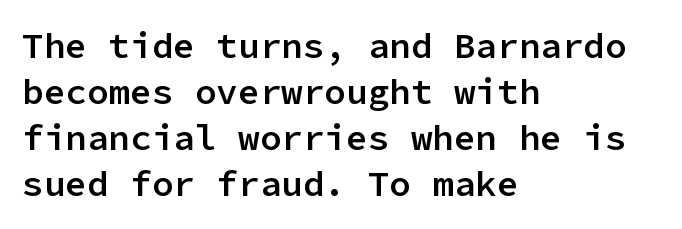
Q: Is the text bold? A: Semi-bold.
Q: Is the text italic (slanted)? A: No, it is upright.
Q: Is the typeface a serif or a sans-serif typeface? A: Sans-serif.
Q: Is the text underlined? A: No.
Q: How is the paragraph aligned? A: Left-aligned.
Q: Is the spacing between letters normal or unusually wide? A: Normal.
Q: Is the spacing between lines tight, normal or loose? A: Normal.
Q: Width (condensed, normal, or wide)? A: Normal.
Q: Stroke contrast? A: Low.
Q: x-height? A: Medium.
Q: Monospaced? A: Yes.
